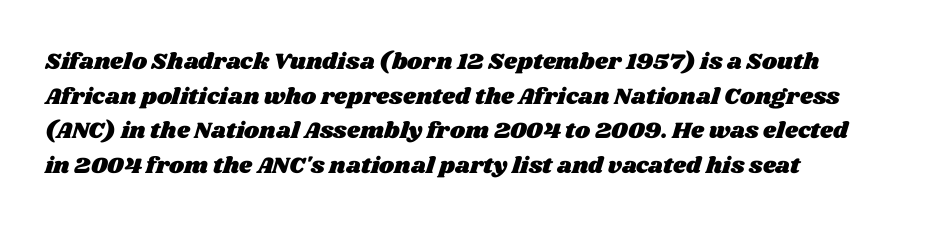
The image shows 23 px text type; set left-aligned, normal line spacing (1.51x), normal letter spacing, not underlined.
